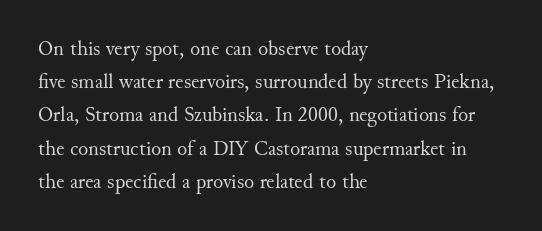
The image shows 21 px text type, upright; set left-aligned, normal line spacing (1.58x), normal letter spacing, not underlined.
